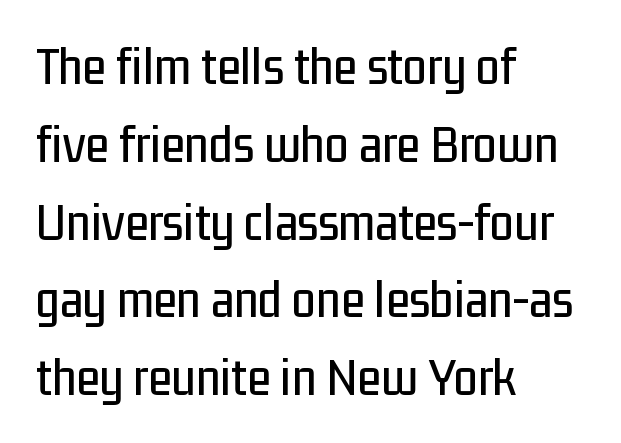
The image shows 54 px condensed sans-serif type, upright; set left-aligned, normal line spacing (1.44x), normal letter spacing, not underlined; low stroke contrast and a medium x-height.
